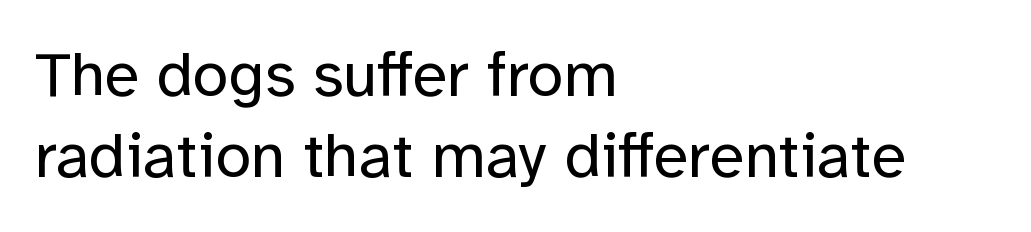
Q: Is the text bold? A: No.
Q: Is the text italic (slanted)? A: No, it is upright.
Q: Is the typeface a serif or a sans-serif typeface? A: Sans-serif.
Q: Is the text underlined? A: No.
Q: How is the paragraph aligned? A: Left-aligned.
Q: Is the spacing between letters normal or unusually wide? A: Normal.
Q: Is the spacing between lines tight, normal or loose? A: Normal.
Q: Width (condensed, normal, or wide)? A: Normal.
Q: Stroke contrast? A: Low.
Q: x-height? A: Medium.
Q: Monospaced? A: No.
